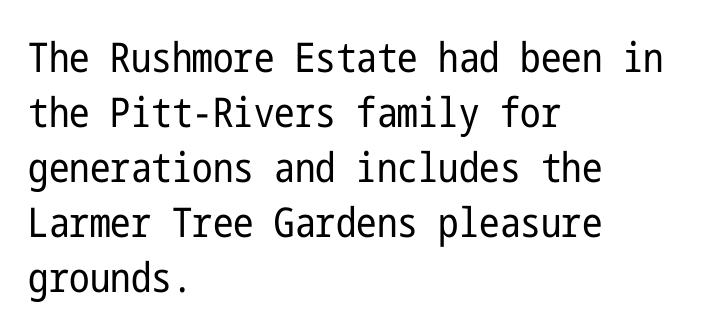
Notice how the stems are strictly vertical — no italics here. All the whitespace from short lines collects on the right. The foot of each line stays bare and open. Regarding leading, the lines here are spaced in the standard way. Glyph-to-glyph distance matches everyday printed text.
